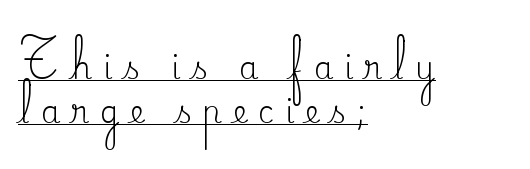
The image shows 31 px regular-weight serif type, upright; set left-aligned, normal line spacing (1.41x), unusually wide letter spacing (+0.35 em), underlined; medium stroke contrast and a small x-height.
